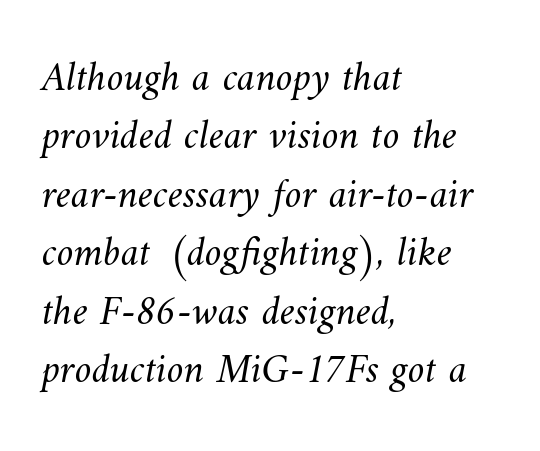
{"bold": "no", "weight": "light", "width": "normal", "stroke_contrast": "medium", "x_height": "small", "monospaced": "no", "underline": "no", "align": "left", "line_spacing": "normal", "line_spacing_ratio": 1.39, "letter_spacing": "normal", "letter_spacing_em": 0.0, "glyph_px": 42}
